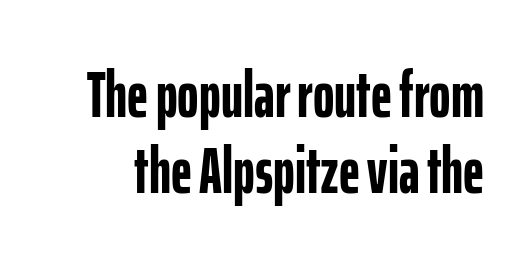
Proportional: the letters do not fall into vertical columns. Weight check: bold — yes, fully. If you drew a line through each stem, it would be perfectly vertical. The letters carry no serifs — their stems end cleanly without finishing strokes. No word sits above an underline. Compared with typical body copy, the letter spacing here is the same.
